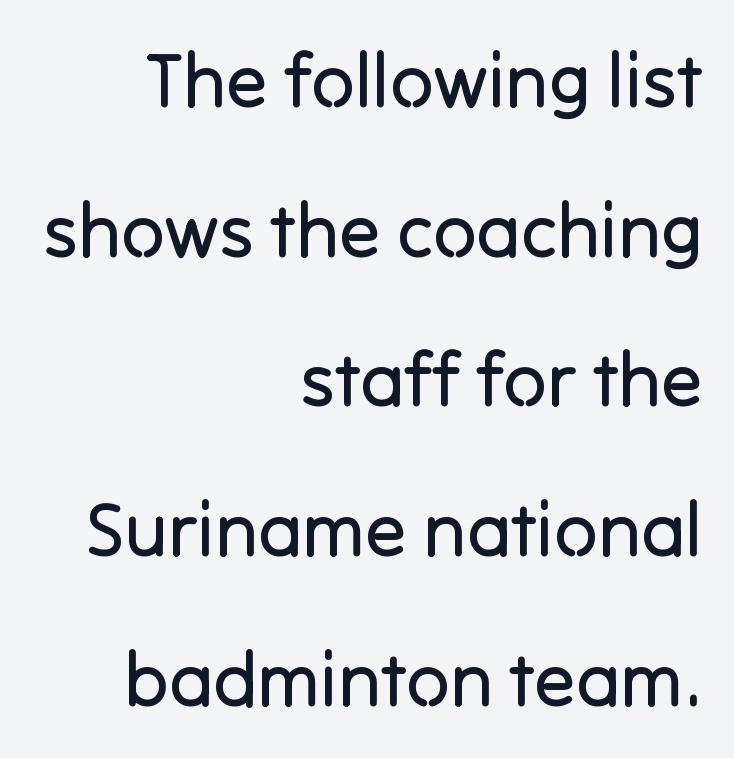
The image shows 76 px regular-weight sans-serif type, upright; set right-aligned, loose line spacing (1.97x), normal letter spacing, not underlined; low stroke contrast and a medium x-height.
